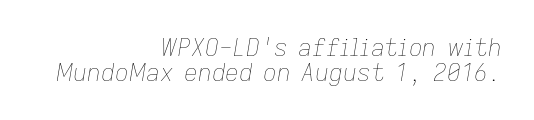
Q: Is the text bold? A: No.
Q: Is the text italic (slanted)? A: Yes, it leans right by about 9 degrees.
Q: Is the text underlined? A: No.
Q: How is the paragraph aligned? A: Right-aligned.
Q: Is the spacing between letters normal or unusually wide? A: Normal.
Q: Is the spacing between lines tight, normal or loose? A: Tight.
